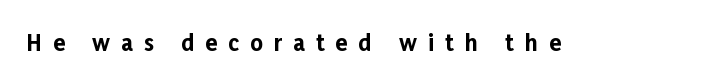
{"italic": "no", "bold": "yes", "underline": "no", "letter_spacing": "wide", "letter_spacing_em": 0.5, "glyph_px": 22}
